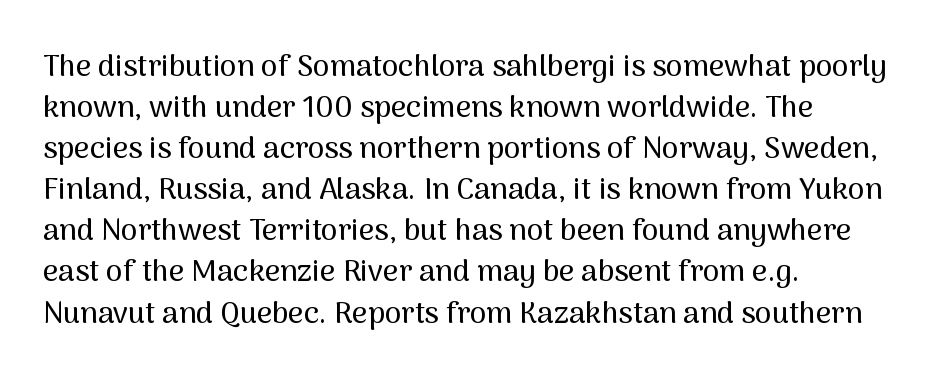
Teacher's note: observe the even left margin — that is flush-left alignment. This sample has the flowing, uneven cadence of proportional lettering. Vertical spacing — default. Do the letters lean? They stand straight.
